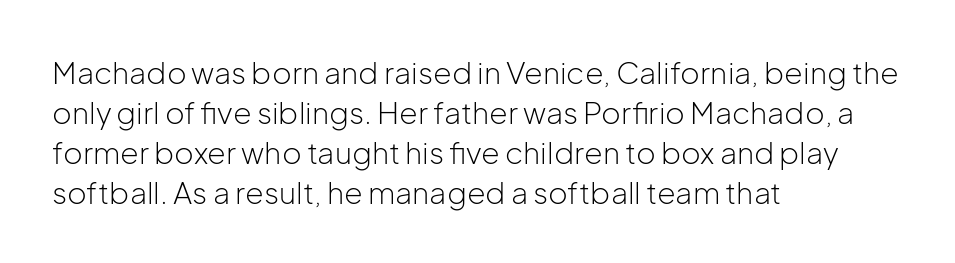
{"serif": "no", "italic": "no", "bold": "no", "weight": "light", "width": "normal", "stroke_contrast": "low", "x_height": "medium", "monospaced": "no", "underline": "no", "align": "left", "line_spacing": "normal", "line_spacing_ratio": 1.33, "letter_spacing": "normal", "letter_spacing_em": 0.0, "glyph_px": 30}
